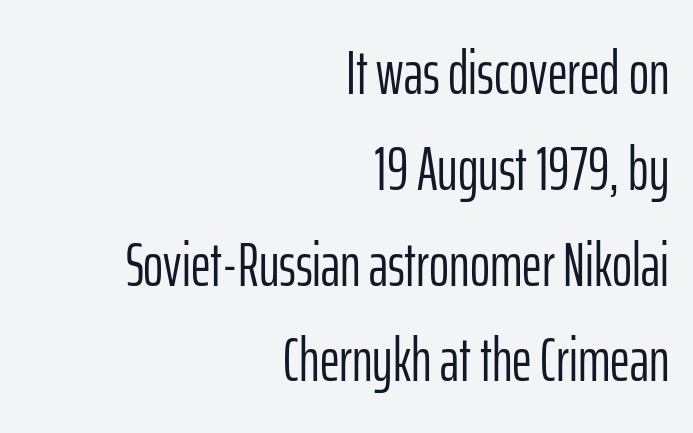
The image shows 61 px light, condensed sans-serif type, upright; set right-aligned, normal line spacing (1.57x), normal letter spacing, not underlined; low stroke contrast and a medium x-height.
